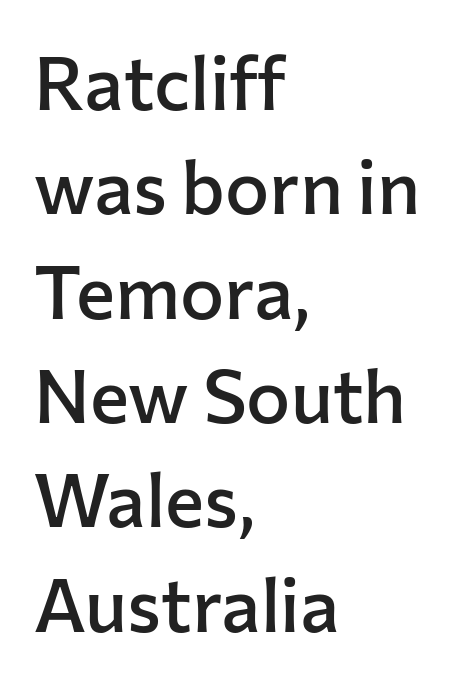
Visually the block forms a straight wall on the left and a jagged coastline on the right. The letters stand upright; this is a roman face. The tracking reads as untouched default to a designer's eye. Vertical spacing — default. Unlike a traditional serif, this face leaves its strokes unadorned.
